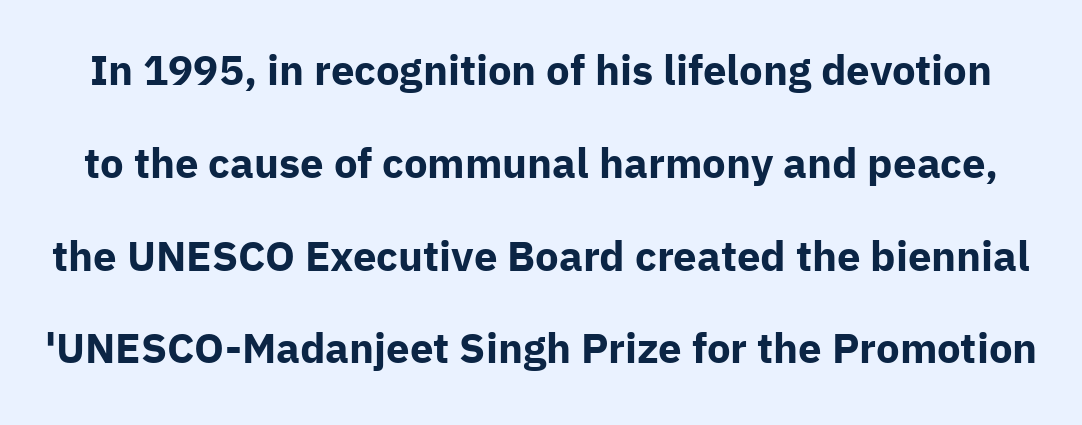
The rendering shows plain stroke endings on the letterforms — a sans-serif design. Inter-character spacing is left at the font's built-in metrics. Plain, unruled lines of type. The lettering holds an erect, upright posture throughout. Here the designer chose a conventional face with non-uniform glyph widths. Horizontal bands of white between lines are thick stripes.
